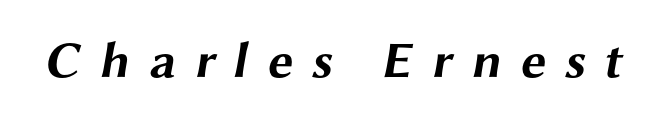
{"serif": "no", "bold": "yes", "weight": "bold", "width": "wide", "stroke_contrast": "medium", "x_height": "medium", "monospaced": "no", "underline": "no", "letter_spacing": "wide", "letter_spacing_em": 0.36, "glyph_px": 51}
